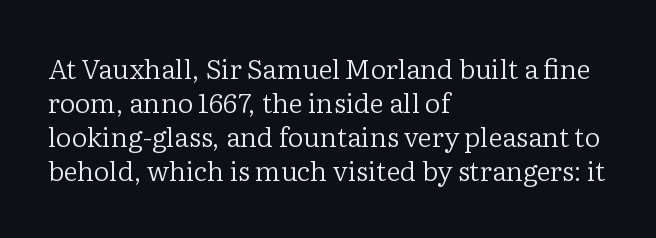
{"italic": "no", "bold": "no", "underline": "no", "align": "left", "line_spacing": "normal", "line_spacing_ratio": 1.26, "letter_spacing": "normal", "letter_spacing_em": 0.0, "glyph_px": 27}
